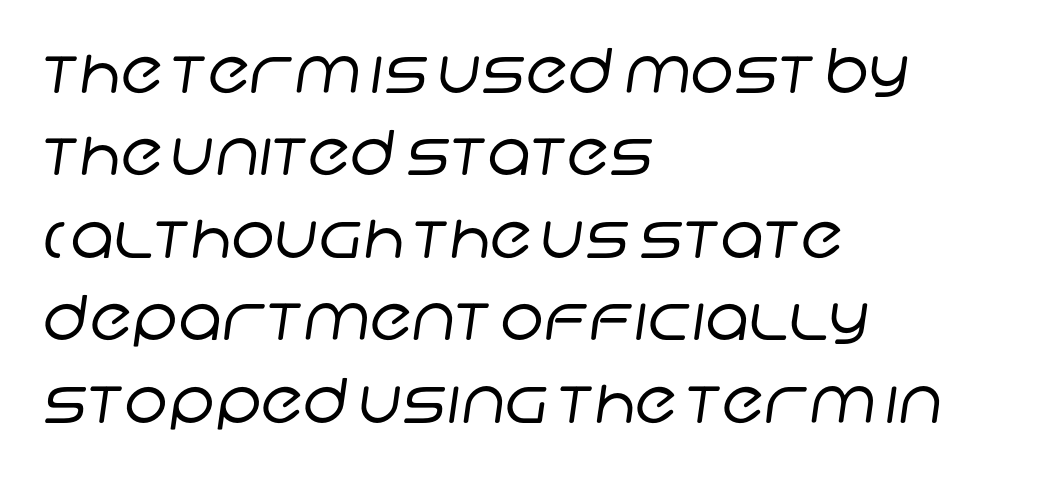
Here the glyphs are tracked normally, forming tight word shapes. Font category for this specimen: sans-serif. Each line starts at the same left margin while the right side varies. Heaviness? Minimal to ordinary, like unemphasized prose. Spacing verdict: proportional, widths tailored to each character. Underline: absent.
